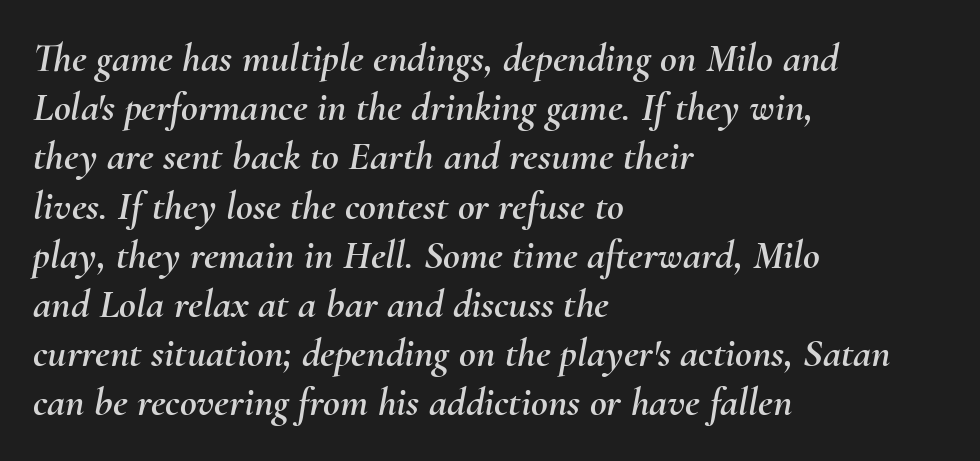
The image shows 41 px text type, italic (leaning right); set left-aligned, line spacing 1.2x, normal letter spacing, not underlined; medium stroke contrast and a small x-height.
